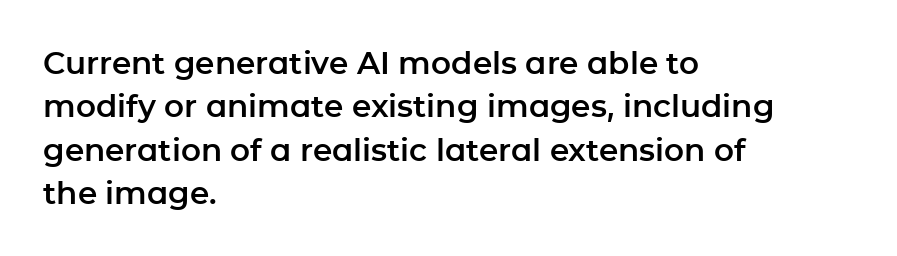
The image shows 31 px sans-serif type, upright; set left-aligned, normal line spacing (1.4x), normal letter spacing, not underlined; low stroke contrast and a medium x-height.
